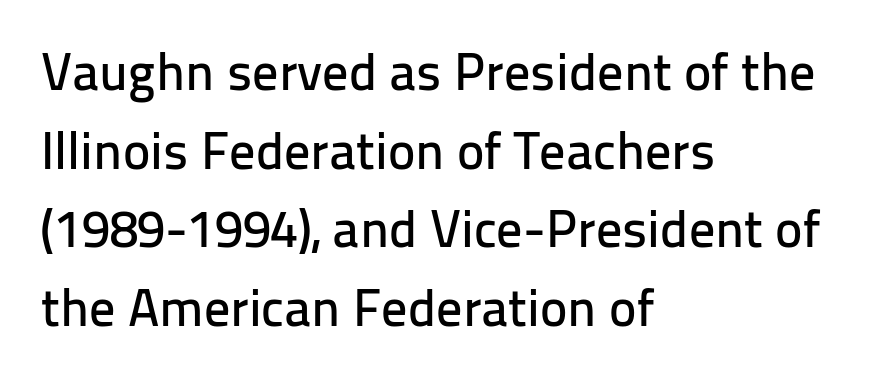
The image shows 52 px sans-serif type, upright; set left-aligned, normal line spacing (1.51x), normal letter spacing, not underlined; low stroke contrast and a medium x-height.
